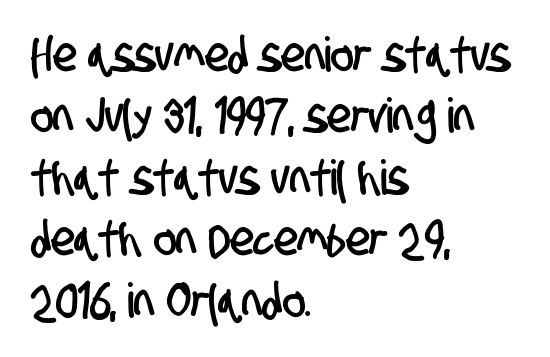
{"serif": "no", "width": "condensed", "stroke_contrast": "low", "x_height": "large", "monospaced": "no", "underline": "no", "align": "left", "line_spacing": "normal", "line_spacing_ratio": 1.28, "letter_spacing": "normal", "letter_spacing_em": 0.0, "glyph_px": 48}
